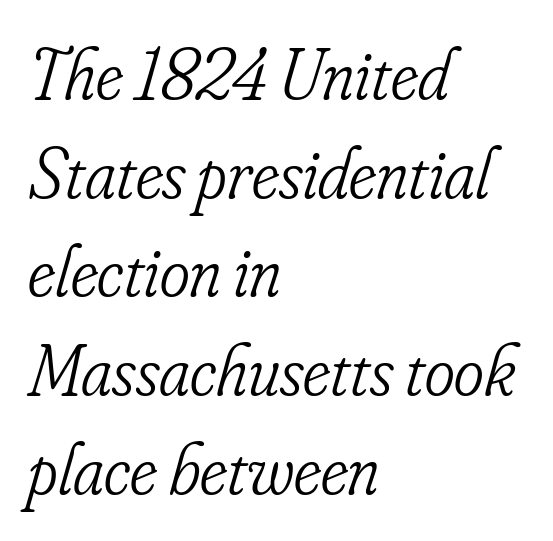
The lines sit at an ordinary, default distance from one another. Do the characters align in a grid? No, the font is proportional. The paragraph has a hard left edge and a soft right edge. Is this a sans? No — the strokes have serifs. What stands out about the letter spacing? Nothing — it is the standard amount. The glyphs look as if they've been sheared to an angle.
